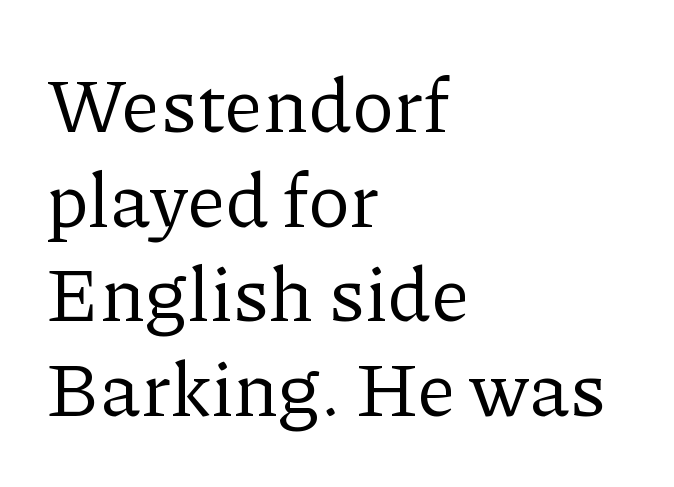
{"serif": "yes", "italic": "no", "bold": "no", "weight": "regular", "width": "normal", "stroke_contrast": "low", "x_height": "medium", "monospaced": "no", "underline": "no", "align": "left", "line_spacing_ratio": 1.23, "letter_spacing": "normal", "letter_spacing_em": 0.0, "glyph_px": 77}
